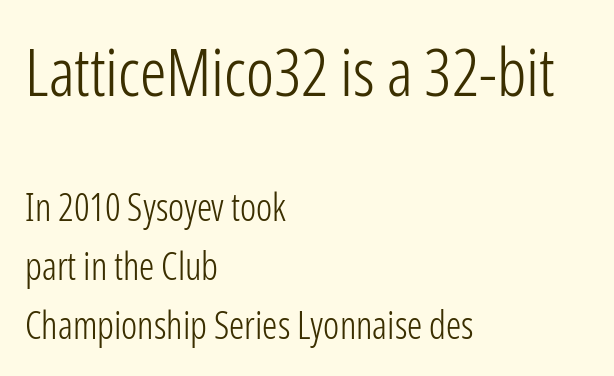
Stroke mass is kept to a normal reading level or below. In terms of letterspacing, this is plain default setting. The more generous point size was reserved for the upper chunk. The passage shown is typed in a proportional face where columns would drift.
